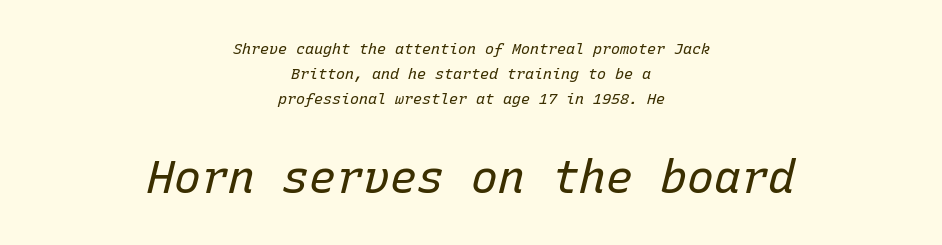
The image shows 45 px regular-weight type, italic (leaning right), monospaced; set centered, normal line spacing (1.67x), normal letter spacing, not underlined; the second (bottom) block is 3.0x larger; low stroke contrast and a medium x-height.
